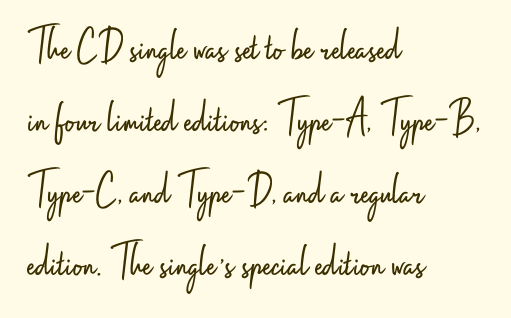
Quick note: interline space is typical. The letters sit at their default tracking, neither squeezed nor spread. What kind of face is this? One without serifs — a sans. The string is rendered with underlining switched off.
